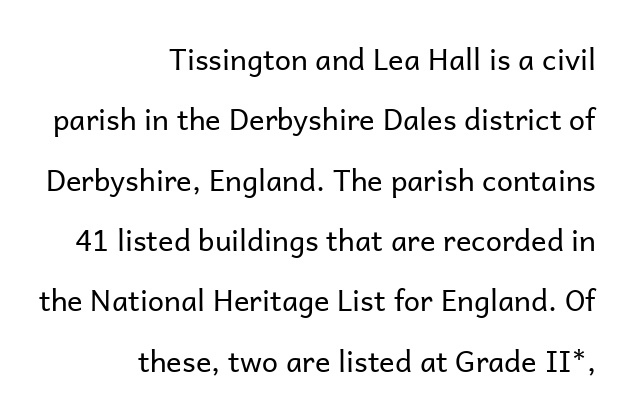
Do the characters align in a grid? No, the font is proportional. A great deal of white space separates one row of letters from the next. Stroke mass is kept to a normal reading level or below. Honestly, there is no underline to notice here at all. Each word holds together tightly as a unit, with standard inter-letter gaps.
